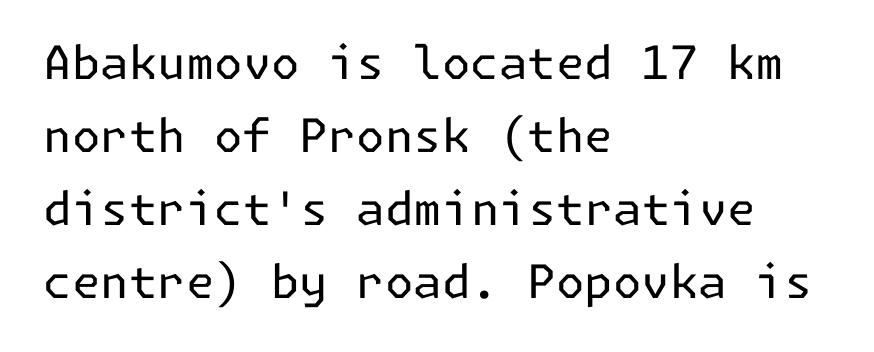
The rendering anchors every line to the left-hand side. Between one letter and the next there's only the usual sliver of space. Only glyphs here, with clear space below each row. Unlike italic type, these characters show no tilt at all. What kind of face is this? One without serifs — a sans. Is there much room between lines? A standard amount, neither cramped nor airy.
